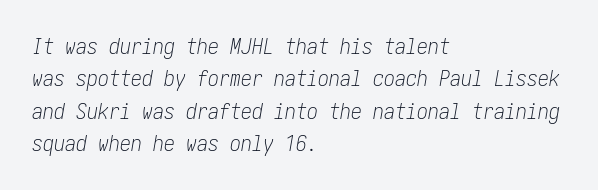
The image shows 22 px text type, italic (leaning right); set left-aligned, normal line spacing (1.47x), normal letter spacing, not underlined.
